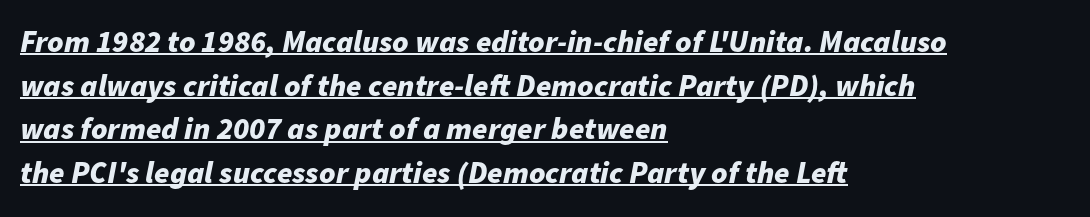
The image shows 31 px bold type, italic (leaning right); set left-aligned, normal line spacing (1.41x), normal letter spacing, underlined; low stroke contrast and a medium x-height.
